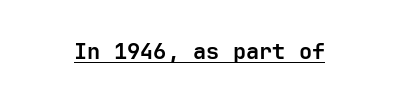
The face used here is rendered with its standard letterfit. These lines were composed using upright roman letters. Strokes here are thick enough to call this a true bold. Is there an underline? Yes — a line sits under the letters.
